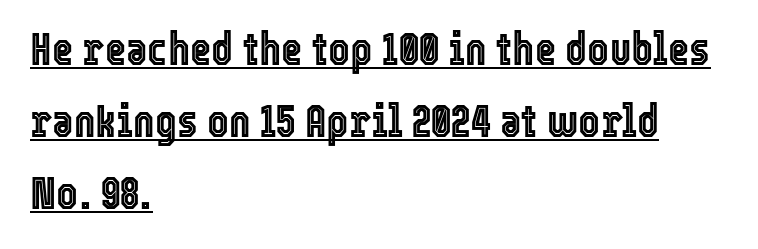
Nothing unusual about the tracking: characters are spaced as the font intends. Note the varied advance widths — an 'i' is clearly narrower than an 'm'. This is underlined copy, the kind a proofreader might mark for attention. Italic? Not at all — the glyphs are vertical. A student would call this left alignment; a typographer would say flush left, rag right.
